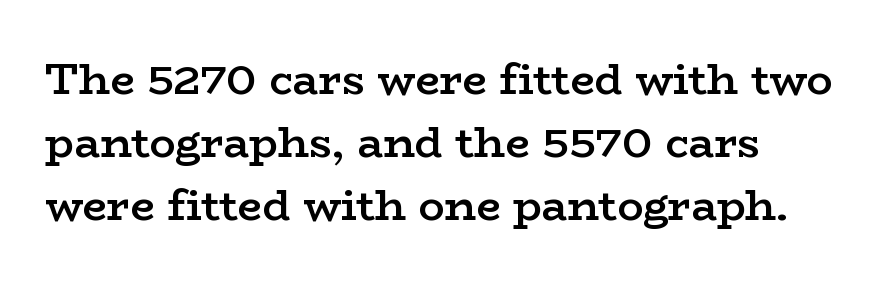
{"serif": "yes", "italic": "no", "bold": "semi", "weight": "semibold", "width": "wide", "stroke_contrast": "low", "x_height": "medium", "monospaced": "no", "underline": "no", "align": "left", "line_spacing": "normal", "line_spacing_ratio": 1.47, "letter_spacing": "normal", "letter_spacing_em": 0.0, "glyph_px": 43}
